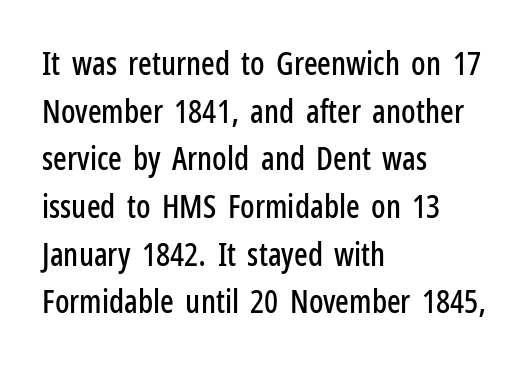
Q: Is the text italic (slanted)? A: No, it is upright.
Q: Is the typeface a serif or a sans-serif typeface? A: Sans-serif.
Q: Is the text underlined? A: No.
Q: How is the paragraph aligned? A: Left-aligned.
Q: Is the spacing between letters normal or unusually wide? A: Normal.
Q: Is the spacing between lines tight, normal or loose? A: Normal.
Q: Width (condensed, normal, or wide)? A: Condensed.
Q: Stroke contrast? A: Low.
Q: x-height? A: Medium.
Q: Monospaced? A: No.
